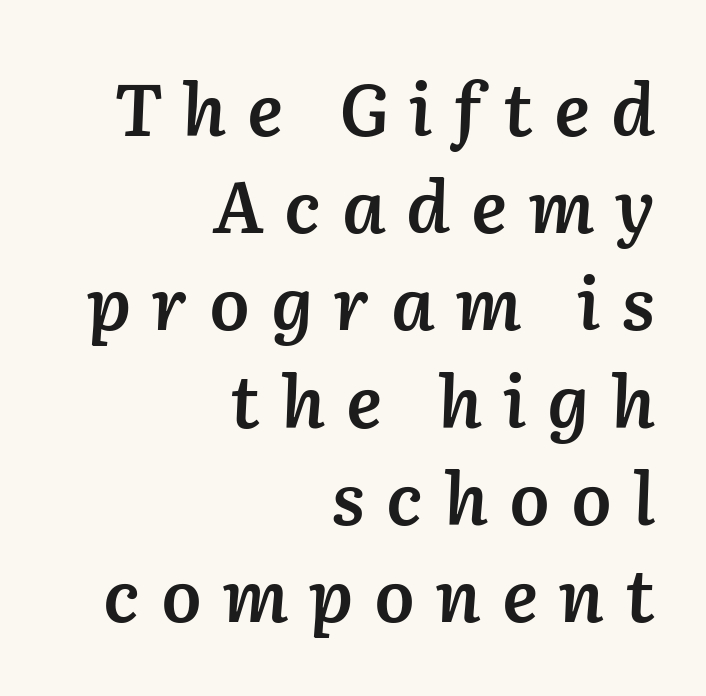
{"italic": "yes", "lean": "right", "slant_degrees": 2, "bold": "semi", "weight": "semibold", "width": "normal", "stroke_contrast": "low", "x_height": "medium", "monospaced": "no", "underline": "no", "align": "right", "line_spacing": "normal", "line_spacing_ratio": 1.35, "letter_spacing": "wide", "letter_spacing_em": 0.29, "glyph_px": 72}
